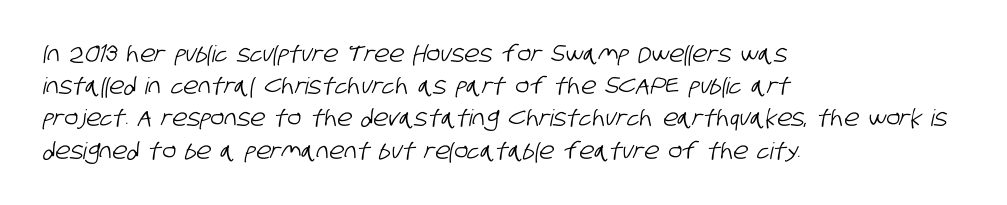
Q: Is the text underlined? A: No.
Q: How is the paragraph aligned? A: Left-aligned.
Q: Is the spacing between letters normal or unusually wide? A: Normal.
Q: Is the spacing between lines tight, normal or loose? A: Normal.
